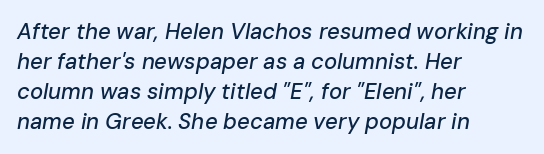
Q: Is the text italic (slanted)? A: Yes, it leans right by about 10 degrees.
Q: Is the text underlined? A: No.
Q: How is the paragraph aligned? A: Left-aligned.
Q: Is the spacing between letters normal or unusually wide? A: Normal.
Q: Is the spacing between lines tight, normal or loose? A: Normal.
